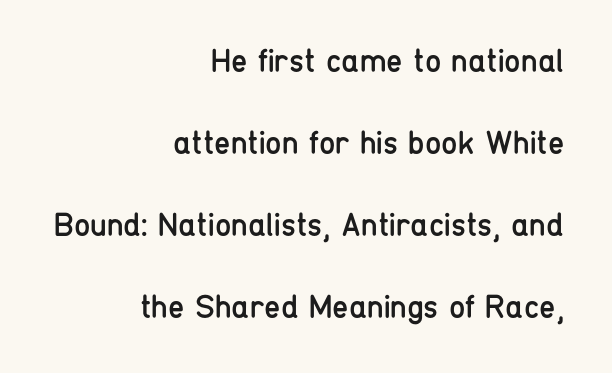
Each letter keeps its own natural width here, so spacing adapts to shape. Only glyphs here, with clear space below each row. Bold? No — there's no thickening of the strokes. A student would call this right alignment; a typographer would say flush right, rag left. When letters stand straight like this, we call the style roman or upright. The font family rendered here belongs to the sans-serif group.
